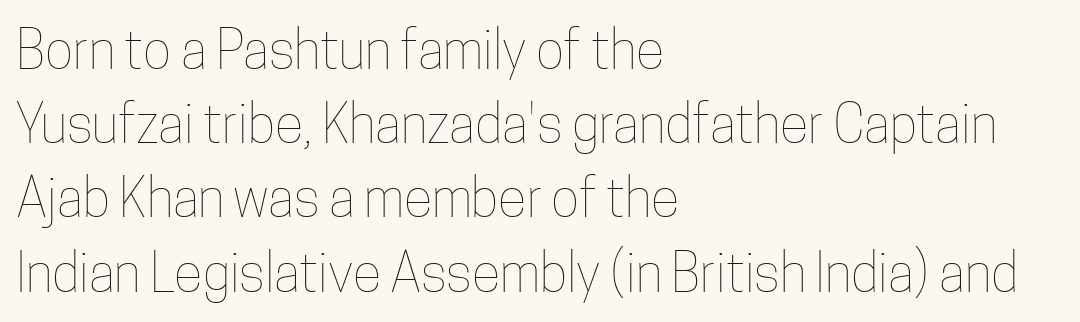
Q: Is the text bold? A: No.
Q: Is the text italic (slanted)? A: No, it is upright.
Q: Is the text underlined? A: No.
Q: How is the paragraph aligned? A: Left-aligned.
Q: Is the spacing between letters normal or unusually wide? A: Normal.
Q: Is the spacing between lines tight, normal or loose? A: Normal.
Q: Width (condensed, normal, or wide)? A: Condensed.
Q: Stroke contrast? A: Low.
Q: x-height? A: Medium.
Q: Monospaced? A: No.
